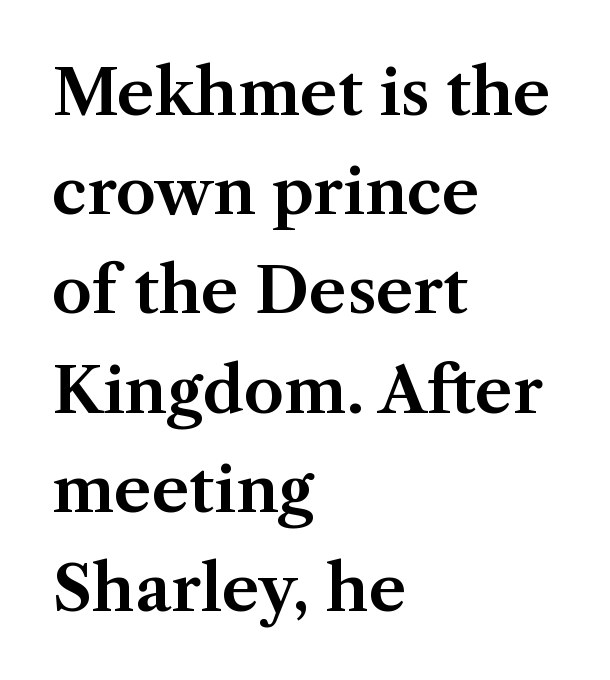
Here the glyphs are tracked normally, forming tight word shapes. The lettering stays uniformly vertical, giving the passage a roman look. Varying glyph widths throughout — classic text-font behaviour. Successive baselines arrive at the customary interval. The zone under the glyphs is completely vacant. Type style note: has serifs.
